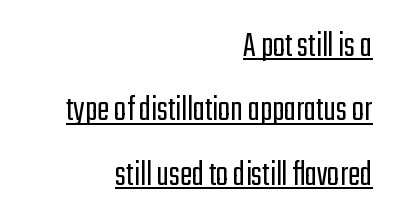
Q: Is the text bold? A: No.
Q: Is the text italic (slanted)? A: No, it is upright.
Q: Is the typeface a serif or a sans-serif typeface? A: Sans-serif.
Q: Is the text underlined? A: Yes.
Q: How is the paragraph aligned? A: Right-aligned.
Q: Is the spacing between letters normal or unusually wide? A: Normal.
Q: Width (condensed, normal, or wide)? A: Condensed.
Q: Stroke contrast? A: Low.
Q: x-height? A: Medium.
Q: Monospaced? A: No.
